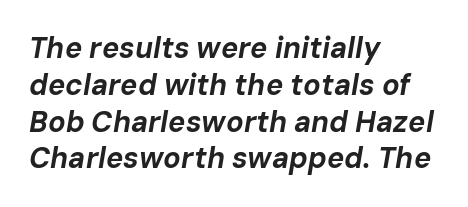
Typesetter's note: full bold, strokes at maximum text heaviness. The rows are spaced the way most documents space them. Just letters on the line, the space beneath them empty. The letterforms sit shoulder to shoulder at normal distance.
